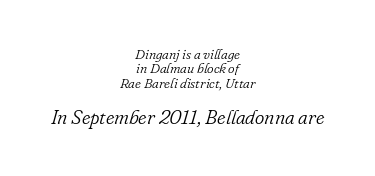
The passage shown begins with its smaller block and ends with its larger one. Cramped leading. The area under the type is left untouched. Layout note: lines centered. Italic? Definitely — the glyphs are oblique.
